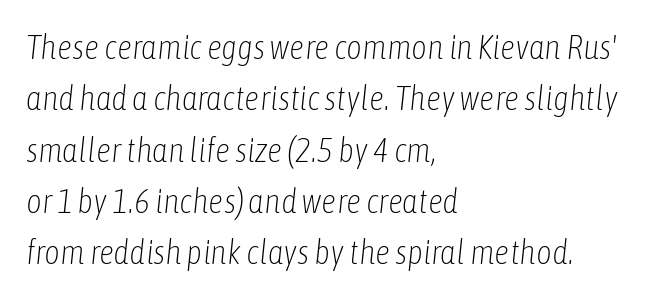
Counters stay open thanks to moderate or lighter strokes. This sample has the flowing, uneven cadence of proportional lettering. The typography opts for an oblique posture over an upright one. Reading down the block, your eye returns to a fixed left position each line.
